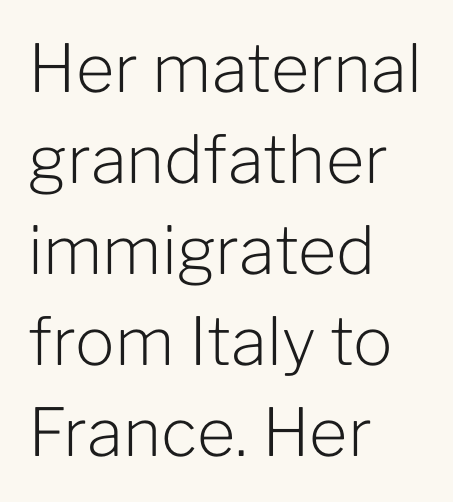
{"serif": "no", "italic": "no", "bold": "no", "weight": "light", "width": "normal", "stroke_contrast": "low", "x_height": "medium", "monospaced": "no", "underline": "no", "align": "left", "line_spacing": "normal", "line_spacing_ratio": 1.38, "letter_spacing": "normal", "letter_spacing_em": 0.0, "glyph_px": 66}
